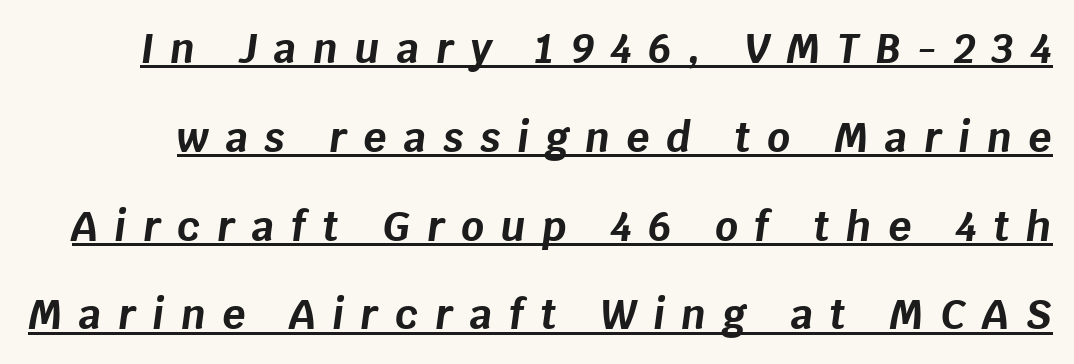
Q: Is the text bold? A: Yes.
Q: Is the text italic (slanted)? A: Yes, it leans right by about 8 degrees.
Q: Is the text underlined? A: Yes.
Q: Is the spacing between letters normal or unusually wide? A: Unusually wide.
Q: Is the spacing between lines tight, normal or loose? A: Loose.
Q: Width (condensed, normal, or wide)? A: Normal.
Q: Stroke contrast? A: Low.
Q: x-height? A: Large.
Q: Monospaced? A: No.
